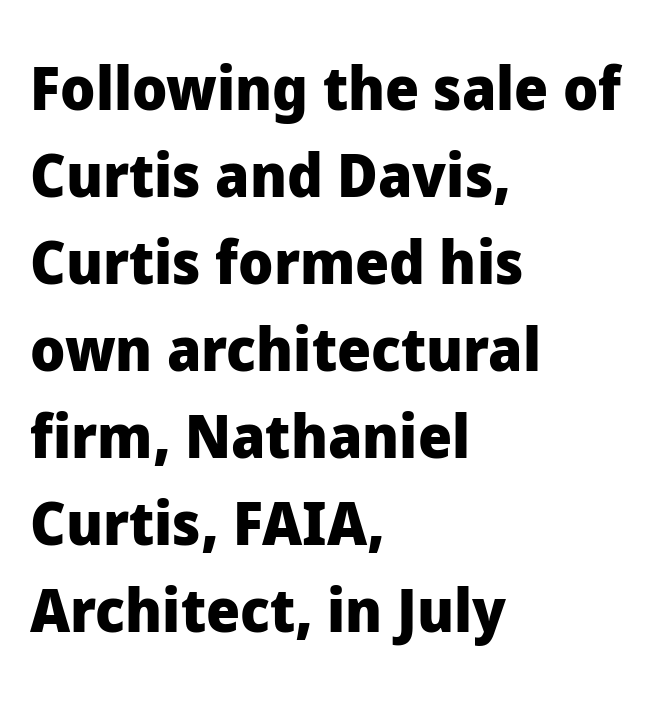
The image shows 60 px heavy sans-serif type, upright; set left-aligned, normal line spacing (1.45x), normal letter spacing, not underlined; low stroke contrast and a medium x-height.
